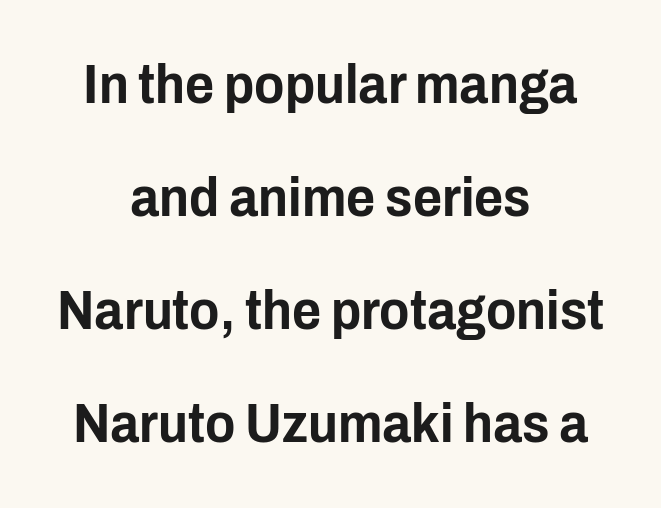
Where is the straight margin? There isn't one; the lines are centered. Think of a printed novel: that variable character pitch is what you see here. Italic? Not at all — the glyphs are vertical. What stands out about the letter spacing? Nothing — it is the standard amount.
